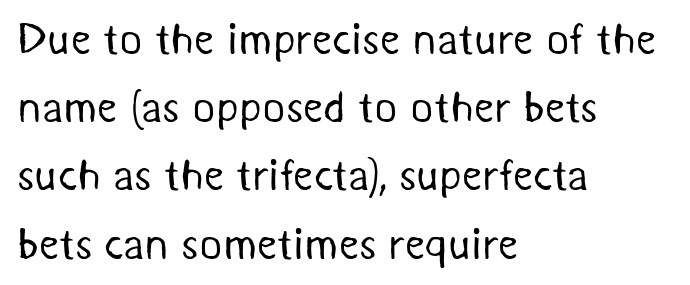
Students, note that the glyphs here touch the page at normal intervals. These lines are rendered in a variable-pitch font. These lines are composed in type without serifs. Weight: regular or lighter. The paragraph has a hard left edge and a soft right edge.
